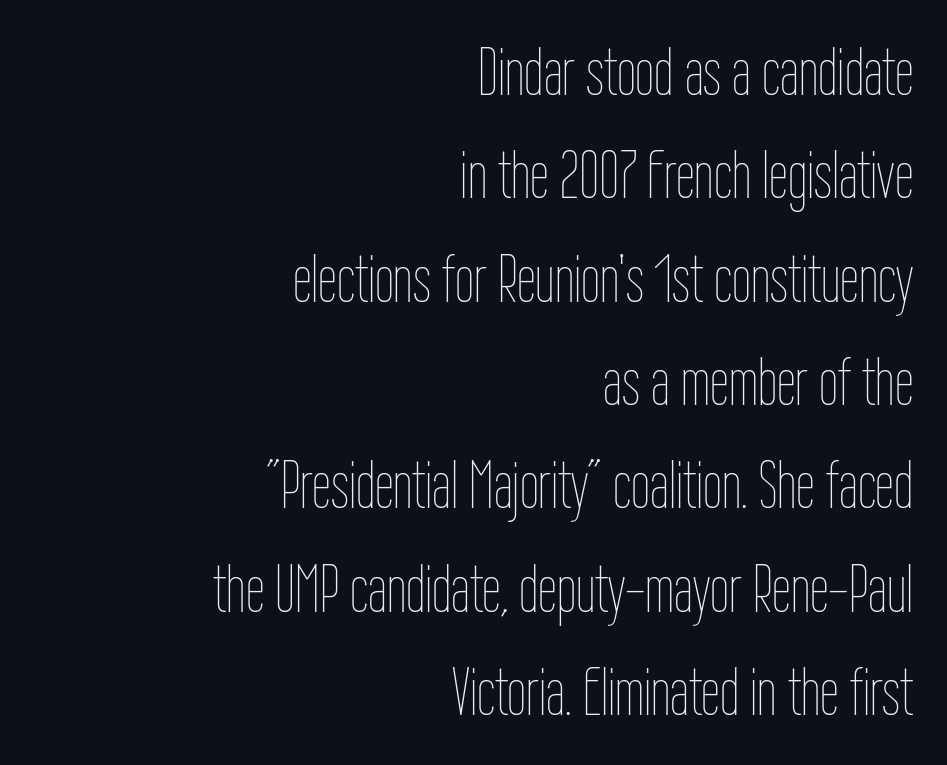
Q: Is the text bold? A: No.
Q: Is the text italic (slanted)? A: No, it is upright.
Q: Is the text underlined? A: No.
Q: How is the paragraph aligned? A: Right-aligned.
Q: Is the spacing between letters normal or unusually wide? A: Normal.
Q: Is the spacing between lines tight, normal or loose? A: Normal.
Q: Width (condensed, normal, or wide)? A: Condensed.
Q: Stroke contrast? A: Low.
Q: x-height? A: Medium.
Q: Monospaced? A: No.
